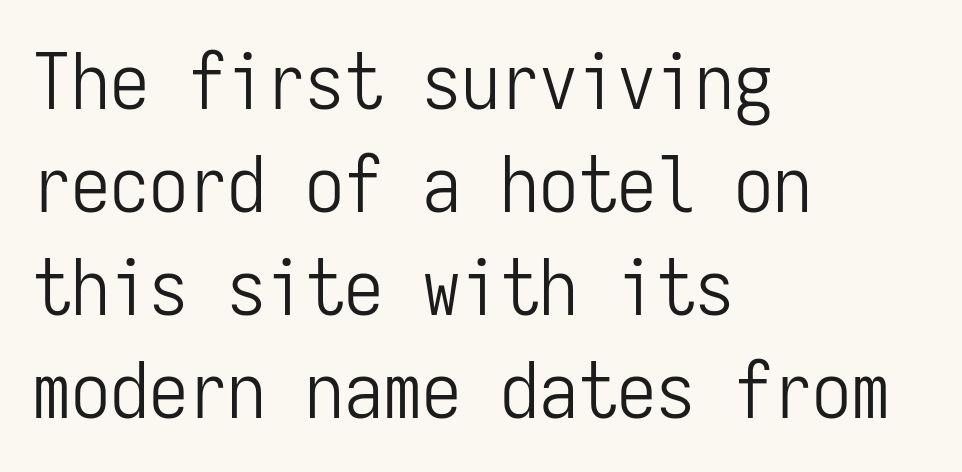
The image shows 78 px light, condensed sans-serif type, upright, monospaced; set left-aligned, normal line spacing (1.32x), normal letter spacing, not underlined; low stroke contrast and a medium x-height.
